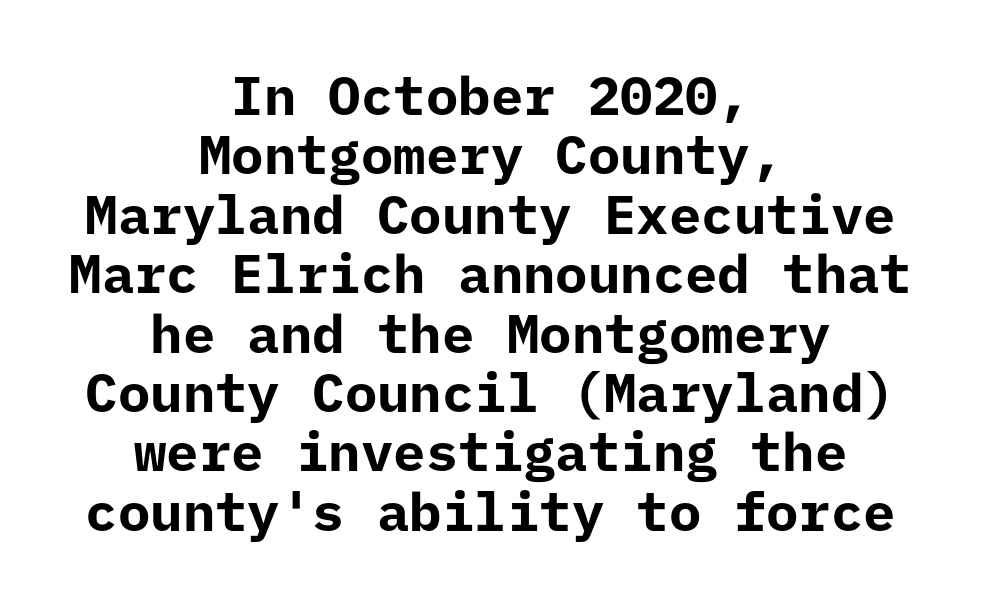
The image shows 54 px bold sans-serif type, upright; set centered, tight line spacing (1.1x), normal letter spacing, not underlined; low stroke contrast and a medium x-height.
